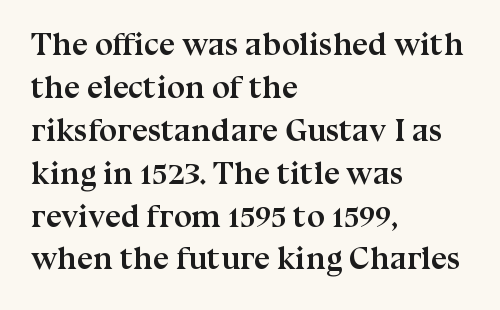
A clean baseline with only descenders dipping below it. The typesetter chose a ragged-right arrangement here. Interline gaps are of average width in this sample. You could call the tracking neutral — neither tight nor loose. Nope, not italic — everything's standing straight.
